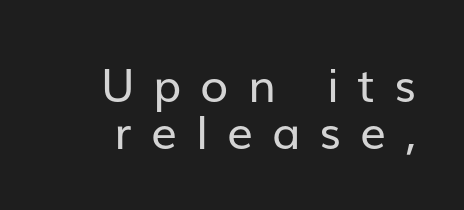
Q: Is the text bold? A: No.
Q: Is the text italic (slanted)? A: No, it is upright.
Q: Is the typeface a serif or a sans-serif typeface? A: Sans-serif.
Q: Is the text underlined? A: No.
Q: Is the spacing between letters normal or unusually wide? A: Unusually wide.
Q: Is the spacing between lines tight, normal or loose? A: Tight.
Q: Width (condensed, normal, or wide)? A: Normal.
Q: Stroke contrast? A: Low.
Q: x-height? A: Medium.
Q: Monospaced? A: No.
